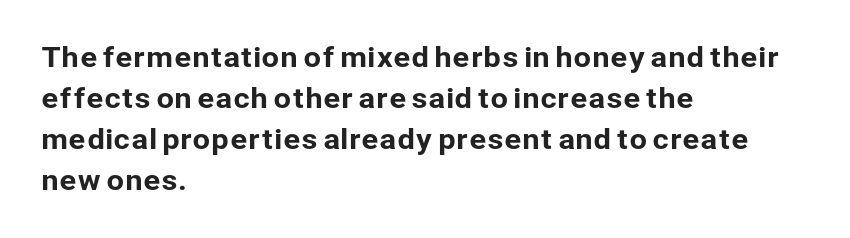
The image shows 28 px sans-serif type, upright; set left-aligned, normal line spacing (1.46x), normal letter spacing, not underlined; low stroke contrast and a medium x-height.
